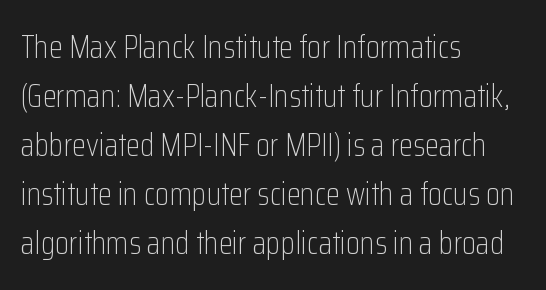
{"serif": "no", "italic": "no", "bold": "no", "weight": "light", "width": "condensed", "stroke_contrast": "low", "x_height": "medium", "monospaced": "no", "underline": "no", "align": "left", "line_spacing": "normal", "line_spacing_ratio": 1.53, "letter_spacing": "normal", "letter_spacing_em": 0.0, "glyph_px": 32}
